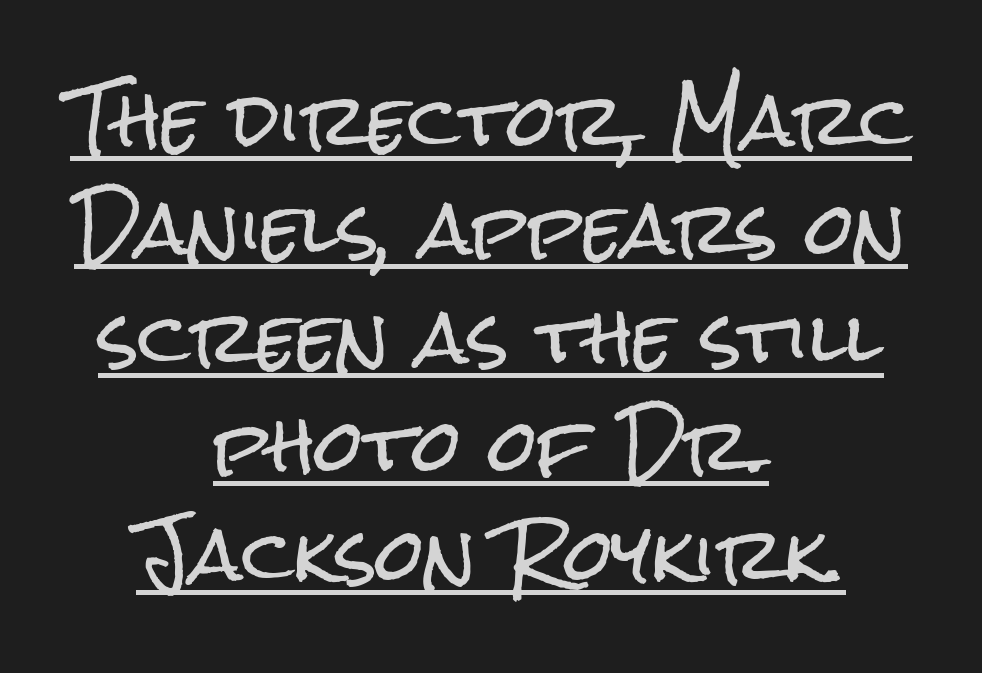
Q: Is the text italic (slanted)? A: No, it is upright.
Q: Is the typeface a serif or a sans-serif typeface? A: Sans-serif.
Q: Is the text underlined? A: Yes.
Q: How is the paragraph aligned? A: Centered.
Q: Is the spacing between letters normal or unusually wide? A: Normal.
Q: Is the spacing between lines tight, normal or loose? A: Normal.
Q: Width (condensed, normal, or wide)? A: Condensed.
Q: Stroke contrast? A: Low.
Q: x-height? A: Medium.
Q: Monospaced? A: No.
